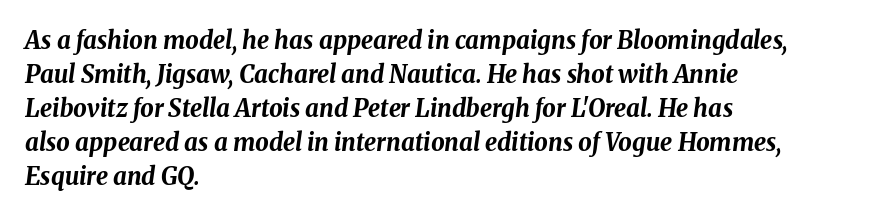
Q: Is the text bold? A: Yes.
Q: Is the text italic (slanted)? A: Yes, it leans right by about 8 degrees.
Q: Is the text underlined? A: No.
Q: How is the paragraph aligned? A: Left-aligned.
Q: Is the spacing between letters normal or unusually wide? A: Normal.
Q: Is the spacing between lines tight, normal or loose? A: Normal.
